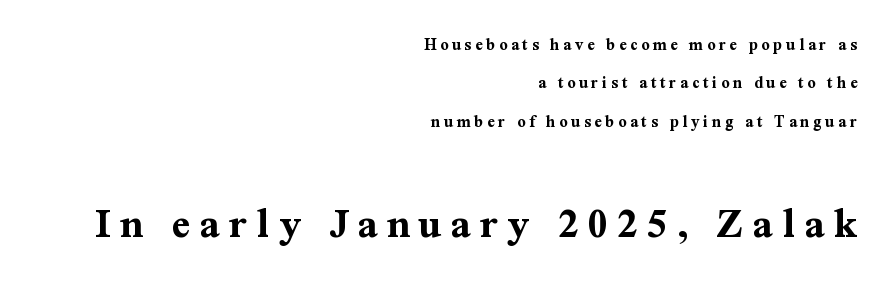
{"serif": "yes", "italic": "no", "bold": "yes", "weight": "bold", "width": "normal", "stroke_contrast": "medium", "x_height": "medium", "monospaced": "no", "underline": "no", "align": "right", "line_spacing": "loose", "line_spacing_ratio": 2.13, "letter_spacing": "wide", "letter_spacing_em": 0.2, "larger_block": "second", "size_ratio": 2.5, "glyph_px": 45}
